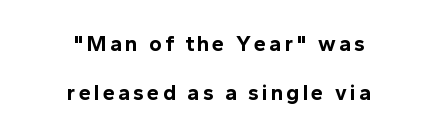
Q: Is the text bold? A: Yes.
Q: Is the text italic (slanted)? A: No, it is upright.
Q: Is the text underlined? A: No.
Q: How is the paragraph aligned? A: Centered.
Q: Is the spacing between lines tight, normal or loose? A: Loose.
